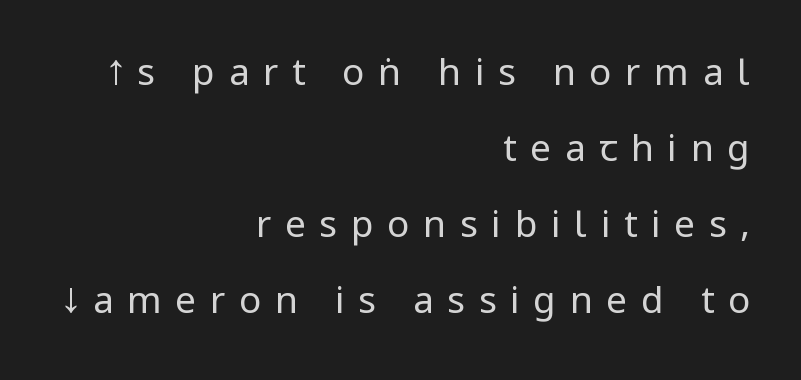
Q: Is the text bold? A: No.
Q: Is the text italic (slanted)? A: No, it is upright.
Q: Is the typeface a serif or a sans-serif typeface? A: Sans-serif.
Q: Is the text underlined? A: No.
Q: How is the paragraph aligned? A: Right-aligned.
Q: Is the spacing between letters normal or unusually wide? A: Unusually wide.
Q: Is the spacing between lines tight, normal or loose? A: Loose.
Q: Width (condensed, normal, or wide)? A: Condensed.
Q: Stroke contrast? A: Low.
